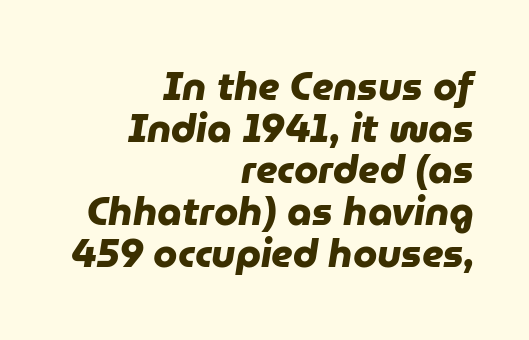
Q: Is the text bold? A: Yes.
Q: Is the typeface a serif or a sans-serif typeface? A: Sans-serif.
Q: Is the text underlined? A: No.
Q: How is the paragraph aligned? A: Right-aligned.
Q: Is the spacing between letters normal or unusually wide? A: Normal.
Q: Is the spacing between lines tight, normal or loose? A: Tight.
Q: Width (condensed, normal, or wide)? A: Normal.
Q: Stroke contrast? A: Low.
Q: x-height? A: Medium.
Q: Monospaced? A: No.
